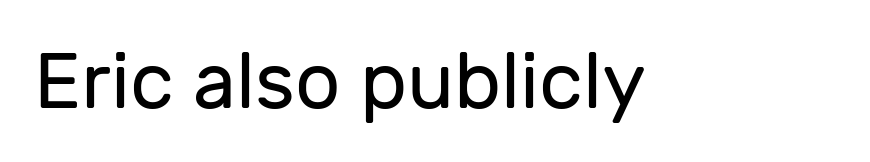
Posture: straight, roman, zero tilt. Ink coverage per letter is moderate at most. Here the designer chose a conventional face with non-uniform glyph widths. This is sans-serif lettering, the kind often seen on screens and signage. What stands out about the letter spacing? Nothing — it is the standard amount.
